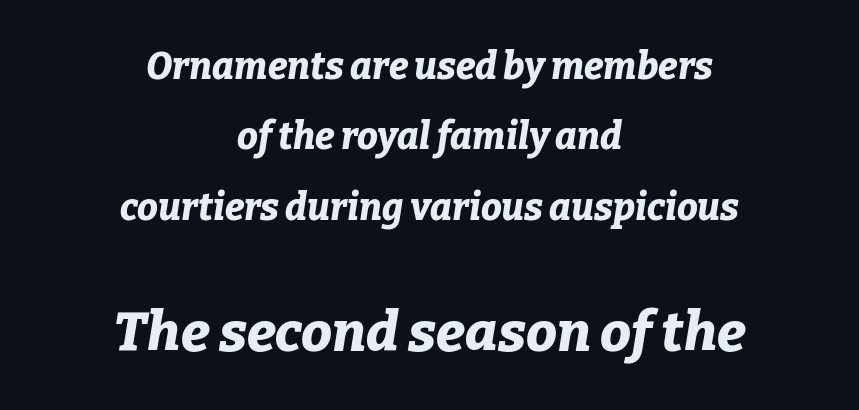
Q: Is the text bold? A: Yes.
Q: Is the text italic (slanted)? A: Yes, it leans right by about 9 degrees.
Q: Is the text underlined? A: No.
Q: How is the paragraph aligned? A: Centered.
Q: Is the spacing between letters normal or unusually wide? A: Normal.
Q: Is the spacing between lines tight, normal or loose? A: Loose.
Q: Which block of text is set in a larger size, the first (top) or the second (bottom)? A: The second (bottom) one.
Q: Width (condensed, normal, or wide)? A: Normal.
Q: Stroke contrast? A: Low.
Q: x-height? A: Medium.
Q: Monospaced? A: No.
